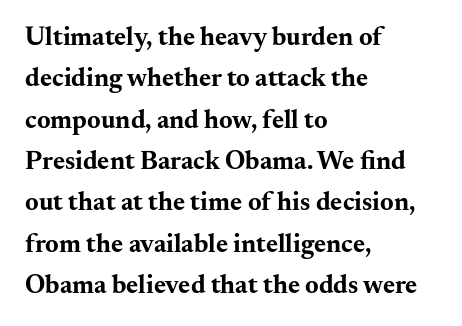
The image shows 26 px bold type, upright; set left-aligned, normal line spacing (1.59x), normal letter spacing, not underlined.
